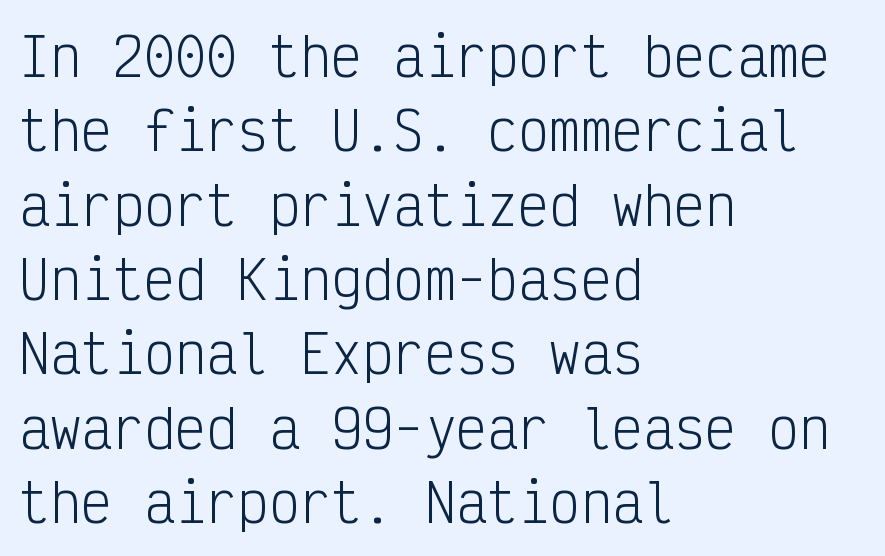
{"serif": "no", "italic": "no", "bold": "no", "weight": "light", "width": "condensed", "stroke_contrast": "low", "x_height": "medium", "monospaced": "yes", "underline": "no", "align": "left", "line_spacing": "normal", "line_spacing_ratio": 1.43, "letter_spacing": "normal", "letter_spacing_em": 0.0, "glyph_px": 52}
